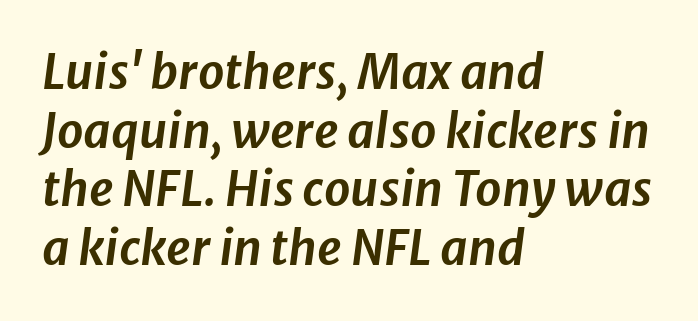
Standard letterfit; no display-style spreading of the glyphs. Teacher's note: observe the even left margin — that is flush-left alignment. The vertical gap from one line to the next is medium. No word sits above an underline.
